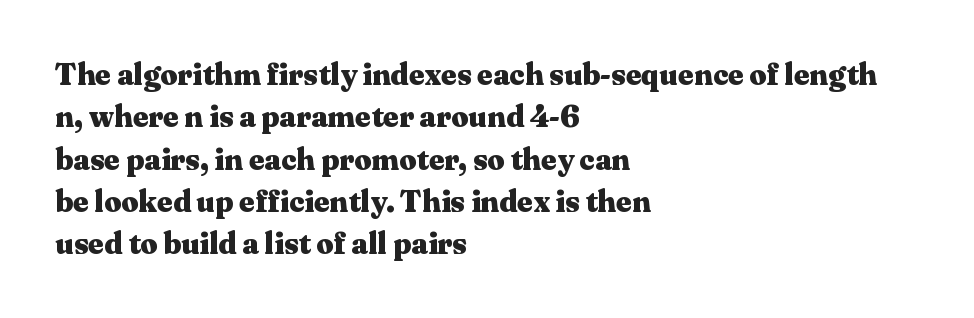
{"serif": "yes", "italic": "no", "bold": "yes", "weight": "heavy", "width": "wide", "stroke_contrast": "medium", "x_height": "medium", "monospaced": "no", "underline": "no", "align": "left", "line_spacing": "normal", "line_spacing_ratio": 1.41, "letter_spacing": "normal", "letter_spacing_em": 0.0, "glyph_px": 30}
